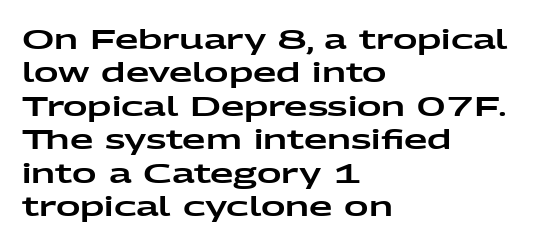
The image shows 27 px text type, upright; set left-aligned, line spacing 1.24x, normal letter spacing, not underlined.
